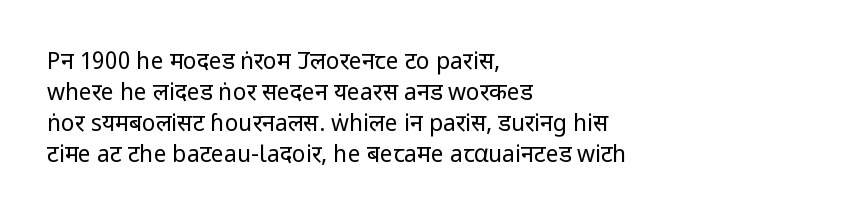
Q: Is the text bold? A: No.
Q: Is the text italic (slanted)? A: No, it is upright.
Q: Is the text underlined? A: No.
Q: How is the paragraph aligned? A: Left-aligned.
Q: Is the spacing between letters normal or unusually wide? A: Normal.
Q: Is the spacing between lines tight, normal or loose? A: Normal.
